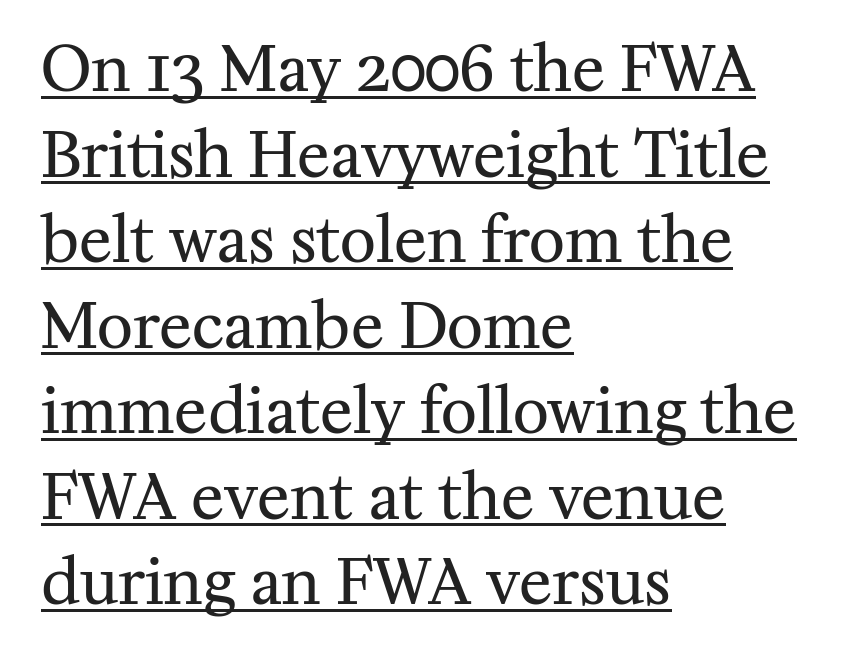
Q: Is the text bold? A: No.
Q: Is the text italic (slanted)? A: No, it is upright.
Q: Is the typeface a serif or a sans-serif typeface? A: Serif.
Q: Is the text underlined? A: Yes.
Q: How is the paragraph aligned? A: Left-aligned.
Q: Is the spacing between letters normal or unusually wide? A: Normal.
Q: Is the spacing between lines tight, normal or loose? A: Normal.
Q: Width (condensed, normal, or wide)? A: Normal.
Q: Stroke contrast? A: Medium.
Q: x-height? A: Medium.
Q: Monospaced? A: No.
